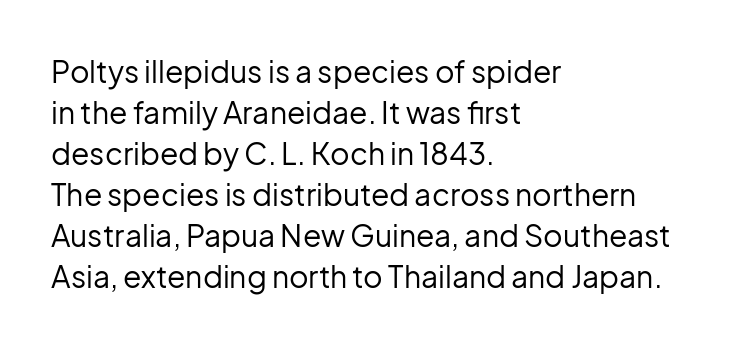
Q: Is the text bold? A: No.
Q: Is the text italic (slanted)? A: No, it is upright.
Q: Is the typeface a serif or a sans-serif typeface? A: Sans-serif.
Q: Is the text underlined? A: No.
Q: How is the paragraph aligned? A: Left-aligned.
Q: Is the spacing between letters normal or unusually wide? A: Normal.
Q: Is the spacing between lines tight, normal or loose? A: Normal.
Q: Width (condensed, normal, or wide)? A: Normal.
Q: Stroke contrast? A: Low.
Q: x-height? A: Medium.
Q: Monospaced? A: No.
